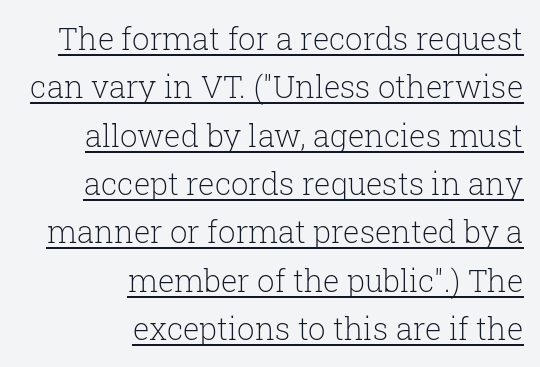
Q: Is the text bold? A: No.
Q: Is the text italic (slanted)? A: No, it is upright.
Q: Is the typeface a serif or a sans-serif typeface? A: Serif.
Q: Is the text underlined? A: Yes.
Q: How is the paragraph aligned? A: Right-aligned.
Q: Is the spacing between letters normal or unusually wide? A: Normal.
Q: Is the spacing between lines tight, normal or loose? A: Normal.
Q: Width (condensed, normal, or wide)? A: Normal.
Q: Stroke contrast? A: Low.
Q: x-height? A: Medium.
Q: Monospaced? A: No.
